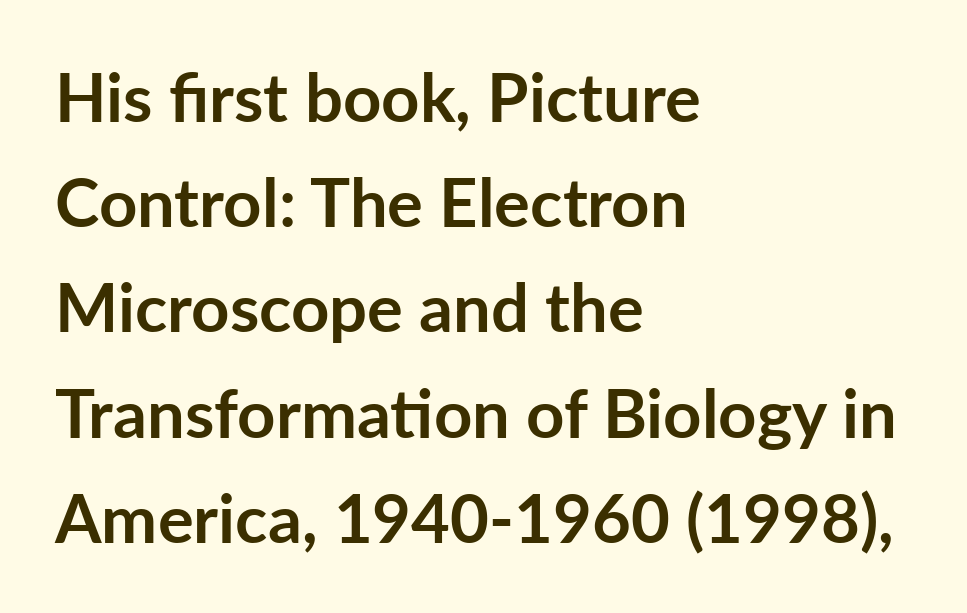
Q: Is the text bold? A: Yes.
Q: Is the text italic (slanted)? A: No, it is upright.
Q: Is the typeface a serif or a sans-serif typeface? A: Sans-serif.
Q: Is the text underlined? A: No.
Q: How is the paragraph aligned? A: Left-aligned.
Q: Is the spacing between letters normal or unusually wide? A: Normal.
Q: Is the spacing between lines tight, normal or loose? A: Normal.
Q: Width (condensed, normal, or wide)? A: Normal.
Q: Stroke contrast? A: Low.
Q: x-height? A: Medium.
Q: Monospaced? A: No.
